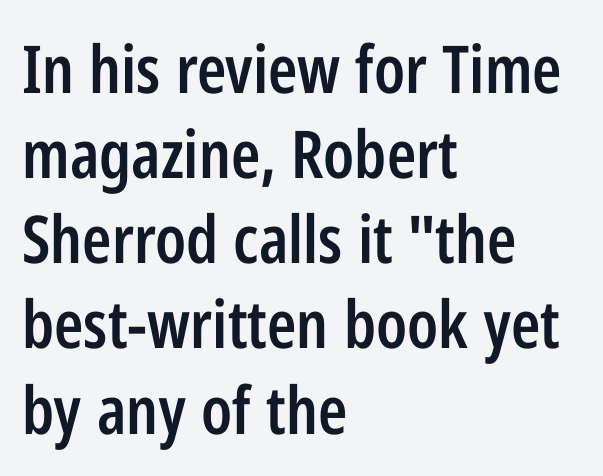
{"serif": "no", "italic": "no", "bold": "semi", "weight": "semibold", "width": "condensed", "stroke_contrast": "low", "x_height": "medium", "monospaced": "no", "underline": "no", "align": "left", "line_spacing": "normal", "line_spacing_ratio": 1.29, "letter_spacing": "normal", "letter_spacing_em": 0.0, "glyph_px": 66}
